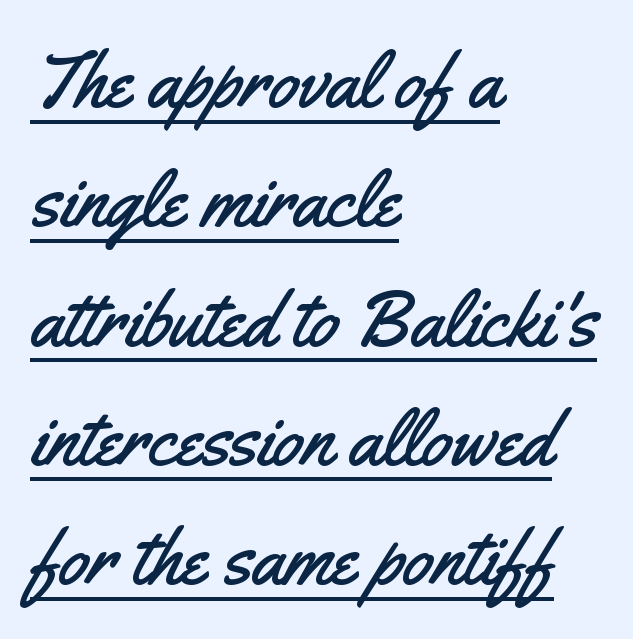
Q: Is the text italic (slanted)? A: Yes.
Q: Is the typeface a serif or a sans-serif typeface? A: Sans-serif.
Q: Is the text underlined? A: Yes.
Q: How is the paragraph aligned? A: Left-aligned.
Q: Is the spacing between letters normal or unusually wide? A: Normal.
Q: Is the spacing between lines tight, normal or loose? A: Normal.
Q: Width (condensed, normal, or wide)? A: Condensed.
Q: Stroke contrast? A: Medium.
Q: x-height? A: Small.
Q: Monospaced? A: No.
